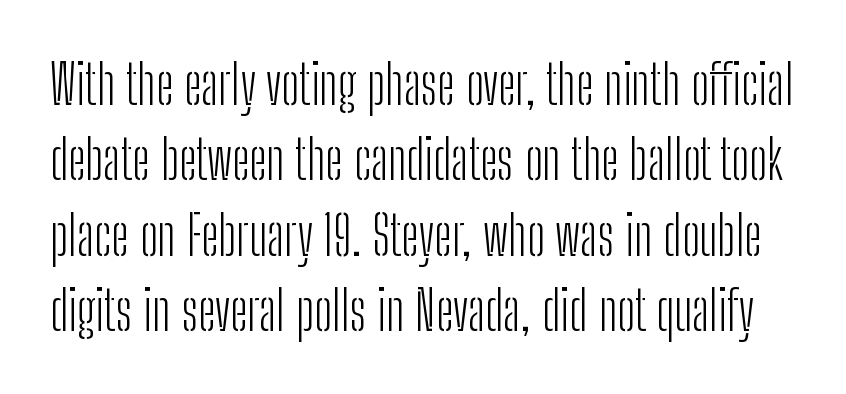
Q: Is the text bold? A: No.
Q: Is the text italic (slanted)? A: No, it is upright.
Q: Is the typeface a serif or a sans-serif typeface? A: Sans-serif.
Q: Is the text underlined? A: No.
Q: Is the spacing between letters normal or unusually wide? A: Normal.
Q: Is the spacing between lines tight, normal or loose? A: Normal.
Q: Width (condensed, normal, or wide)? A: Condensed.
Q: Stroke contrast? A: Low.
Q: x-height? A: Medium.
Q: Monospaced? A: No.
